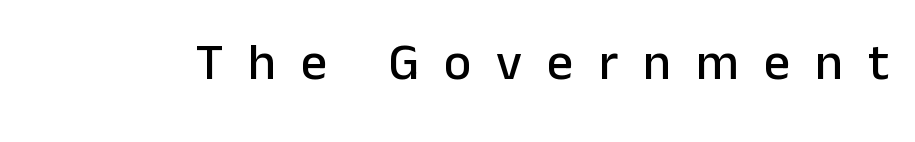
This is the regular roman posture of the typeface. The horizontal fit of the characters is loose and conspicuously gappy. The text was rendered using a sans face with plain stroke endings. Check the space under the baseline: it is left empty. A typesetter would call this proportional, since set widths differ per character.
